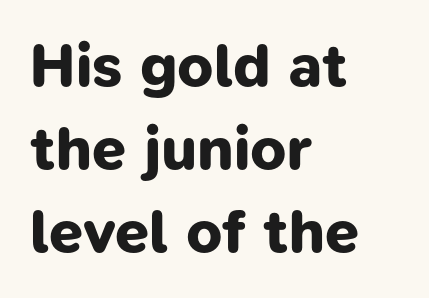
{"serif": "no", "bold": "yes", "weight": "bold", "width": "normal", "stroke_contrast": "low", "x_height": "medium", "monospaced": "no", "underline": "no", "align": "left", "line_spacing": "normal", "line_spacing_ratio": 1.36, "letter_spacing": "normal", "letter_spacing_em": 0.0, "glyph_px": 61}
